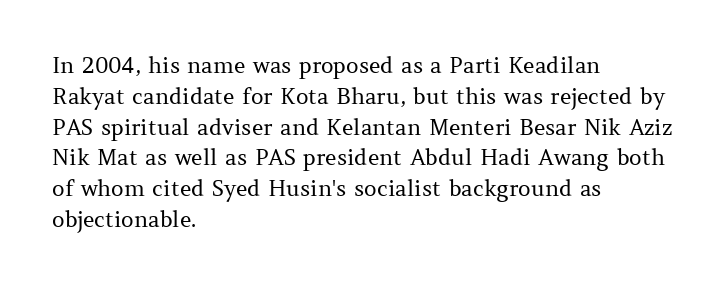
Q: Is the text bold? A: No.
Q: Is the text italic (slanted)? A: No, it is upright.
Q: Is the text underlined? A: No.
Q: How is the paragraph aligned? A: Left-aligned.
Q: Is the spacing between letters normal or unusually wide? A: Normal.
Q: Is the spacing between lines tight, normal or loose? A: Normal.
